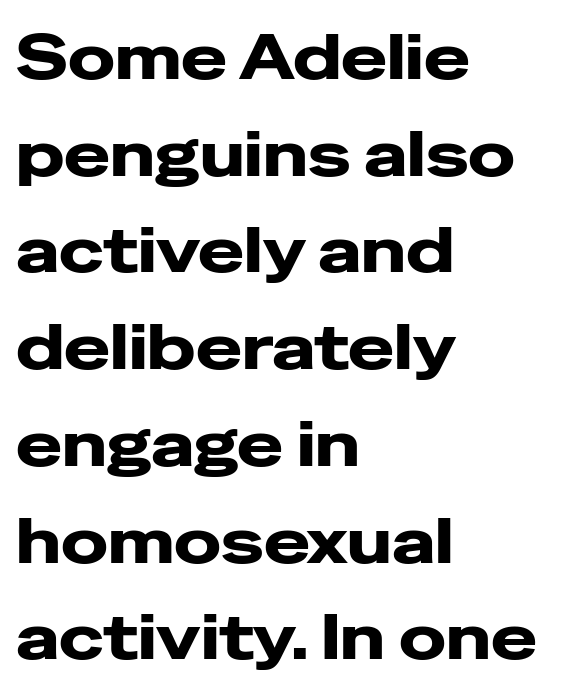
Honestly, there is no underline to notice here at all. Here the designer chose a conventional face with non-uniform glyph widths. The lines in this sample share a left origin and differ only in where they stop. This sample keeps an unexceptional amount of space between lines. Look at the bottom of the vertical strokes: they stop flat, with no serifs. It's the straight-up-and-down kind of type.
